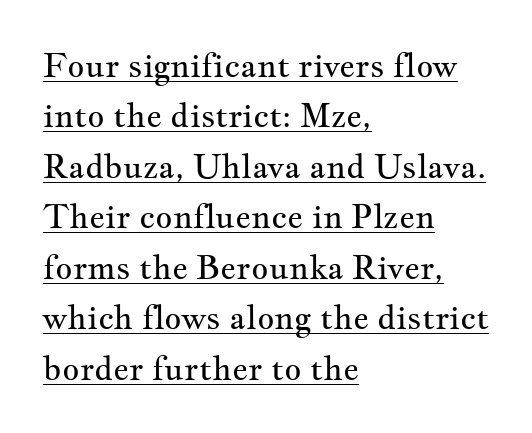
Every word sits above its own underline. Vertical stems look standard width or narrower in stroke. Letter spacing: default. Alignment: flush left. The face used here is proportionally spaced, like ordinary book or web type. I'd call this a serif setting — the letters wear small feet.
